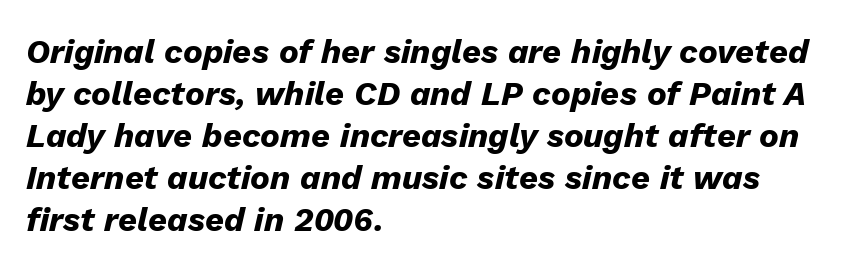
{"italic": "yes", "lean": "right", "slant_degrees": 13, "bold": "yes", "weight": "heavy", "width": "normal", "stroke_contrast": "low", "x_height": "medium", "monospaced": "no", "underline": "no", "align": "left", "line_spacing": "normal", "line_spacing_ratio": 1.27, "letter_spacing": "normal", "letter_spacing_em": 0.0, "glyph_px": 33}
